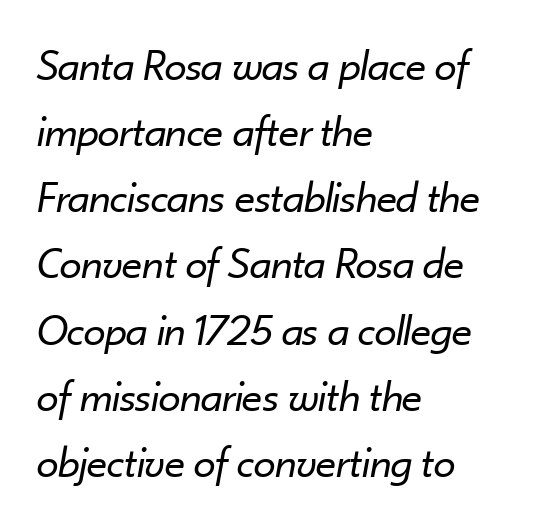
{"italic": "yes", "lean": "right", "slant_degrees": 10, "bold": "no", "weight": "regular", "width": "normal", "stroke_contrast": "low", "x_height": "small", "monospaced": "no", "underline": "no", "align": "left", "line_spacing": "normal", "line_spacing_ratio": 1.47, "letter_spacing": "normal", "letter_spacing_em": 0.0, "glyph_px": 45}
